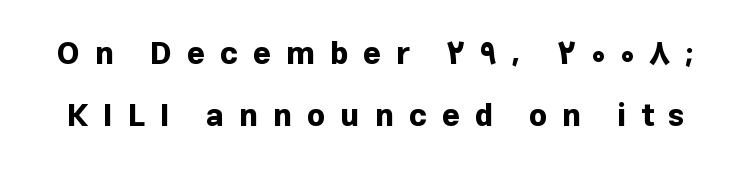
The image shows 31 px bold sans-serif type, upright; set loose line spacing (1.99x), unusually wide letter spacing (+0.48 em), not underlined; low stroke contrast and a medium x-height.
